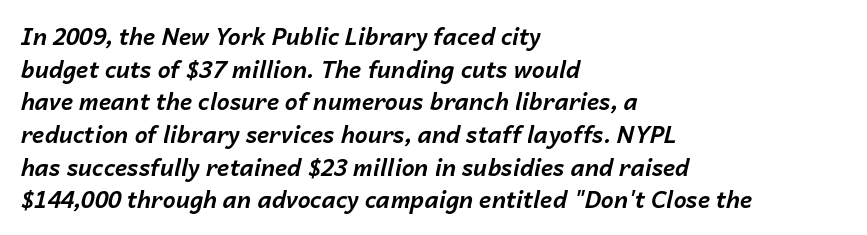
{"italic": "yes", "lean": "right", "slant_degrees": 14, "bold": "yes", "underline": "no", "align": "left", "line_spacing": "normal", "line_spacing_ratio": 1.42, "letter_spacing": "normal", "letter_spacing_em": 0.0, "glyph_px": 23}
